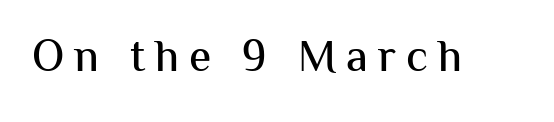
Stroke terminals: plain, sans-serif. The font's upright variant was chosen for this text. Any mark beneath the type? The region is blank. What stands out about the letter spacing? Its width — letters are far apart.
